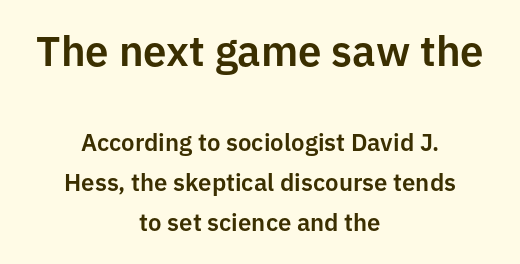
Q: Is the text italic (slanted)? A: No, it is upright.
Q: Is the typeface a serif or a sans-serif typeface? A: Sans-serif.
Q: Is the text underlined? A: No.
Q: How is the paragraph aligned? A: Centered.
Q: Is the spacing between letters normal or unusually wide? A: Normal.
Q: Is the spacing between lines tight, normal or loose? A: Normal.
Q: Which block of text is set in a larger size, the first (top) or the second (bottom)? A: The first (top) one.
Q: Width (condensed, normal, or wide)? A: Normal.
Q: Stroke contrast? A: Low.
Q: x-height? A: Medium.
Q: Monospaced? A: No.
